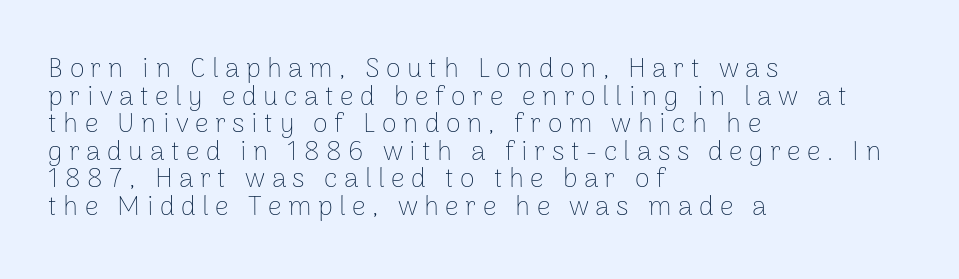
{"italic": "no", "bold": "no", "underline": "no", "align": "left", "line_spacing": "tight", "line_spacing_ratio": 1.02, "letter_spacing": "wide", "letter_spacing_em": 0.24, "glyph_px": 27}
